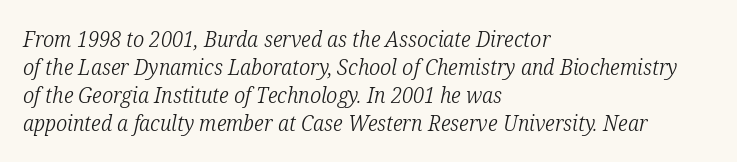
The image shows 22 px text type, italic (leaning right); set left-aligned, normal line spacing (1.28x), normal letter spacing, not underlined.
